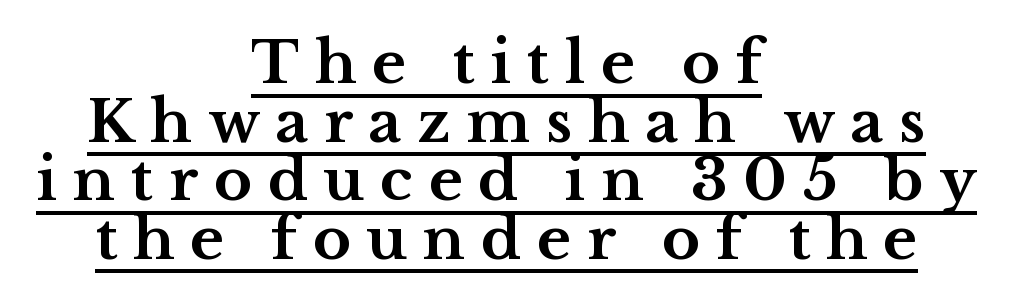
The image shows 58 px bold, wide serif type, upright; set centered, tight line spacing (1.01x), unusually wide letter spacing (+0.27 em), underlined; medium stroke contrast and a medium x-height.
